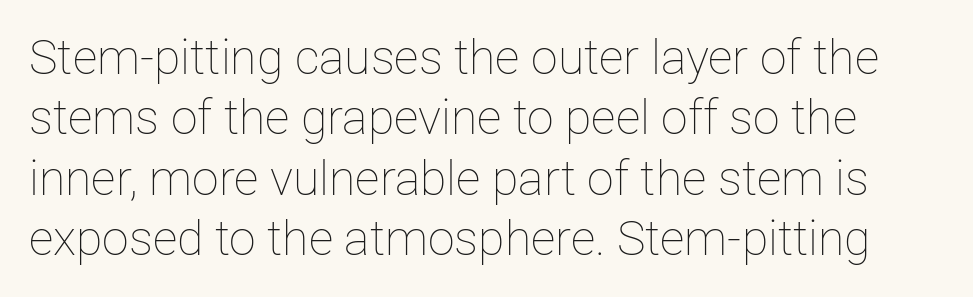
The image shows 48 px thin type, upright; set normal line spacing (1.26x), normal letter spacing, not underlined; low stroke contrast and a medium x-height.
